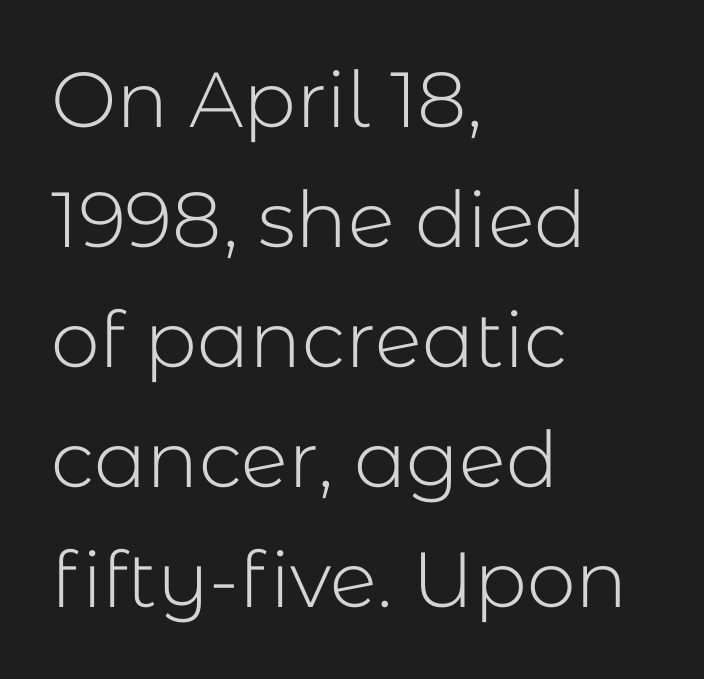
Q: Is the text bold? A: No.
Q: Is the text italic (slanted)? A: No, it is upright.
Q: Is the typeface a serif or a sans-serif typeface? A: Sans-serif.
Q: Is the text underlined? A: No.
Q: How is the paragraph aligned? A: Left-aligned.
Q: Is the spacing between letters normal or unusually wide? A: Normal.
Q: Is the spacing between lines tight, normal or loose? A: Normal.
Q: Width (condensed, normal, or wide)? A: Normal.
Q: Stroke contrast? A: Low.
Q: x-height? A: Medium.
Q: Monospaced? A: No.
